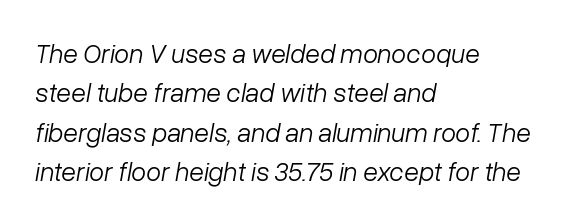
The image shows 27 px text type, italic (leaning right); set left-aligned, normal line spacing (1.46x), normal letter spacing, not underlined.
